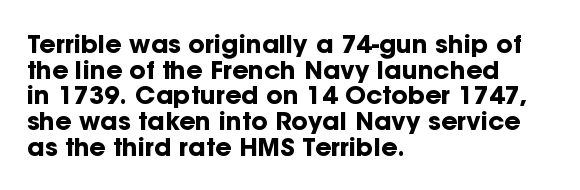
{"italic": "no", "bold": "yes", "underline": "no", "align": "left", "line_spacing": "tight", "line_spacing_ratio": 1.03, "letter_spacing": "normal", "letter_spacing_em": 0.0, "glyph_px": 25}
